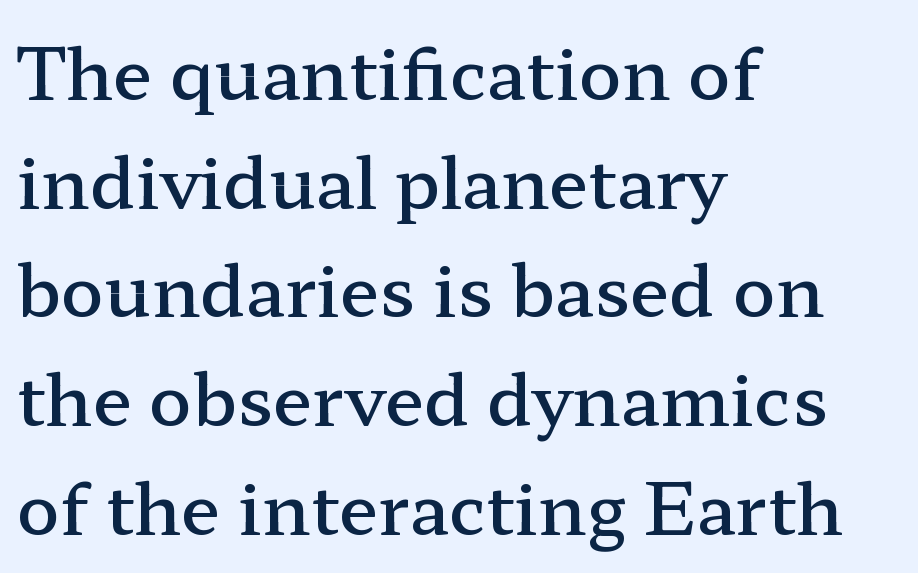
The lettering holds an erect, upright posture throughout. Think of a printed novel: that variable character pitch is what you see here. Baseline-to-baseline distance is the conventional proportion of letter height. Honestly, there is no underline to notice here at all. Regarding serifs, this sample has them.
